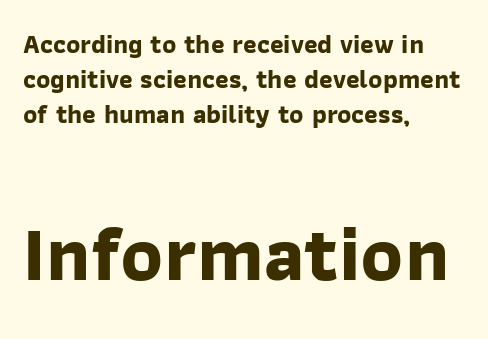
Q: Is the text bold? A: Yes.
Q: Is the typeface a serif or a sans-serif typeface? A: Sans-serif.
Q: Is the text underlined? A: No.
Q: How is the paragraph aligned? A: Left-aligned.
Q: Is the spacing between letters normal or unusually wide? A: Normal.
Q: Is the spacing between lines tight, normal or loose? A: Normal.
Q: Which block of text is set in a larger size, the first (top) or the second (bottom)? A: The second (bottom) one.
Q: Width (condensed, normal, or wide)? A: Normal.
Q: Stroke contrast? A: Low.
Q: x-height? A: Medium.
Q: Monospaced? A: No.
